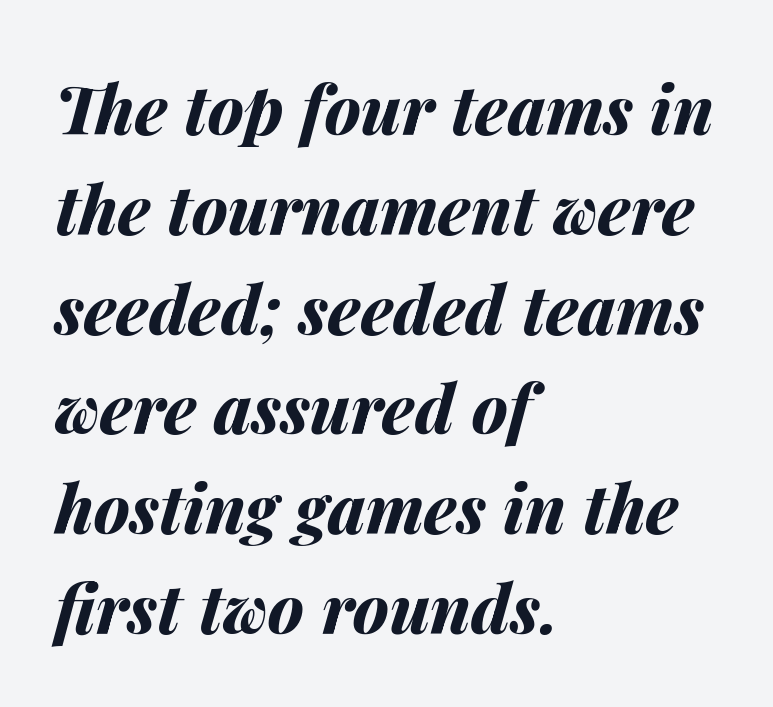
Does the leading feel generous? No, just average. Check under the words: just untouched page. The letters are bold, with thick, heavy strokes. These lines are set flush left with a ragged right edge. You could not count columns in this text — the font is proportionally spaced. The tracking reads as untouched default to a designer's eye.
